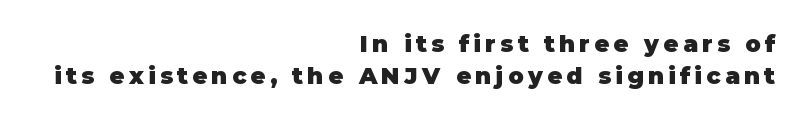
The image shows 23 px bold type, upright; set right-aligned, normal line spacing (1.39x), not underlined.
